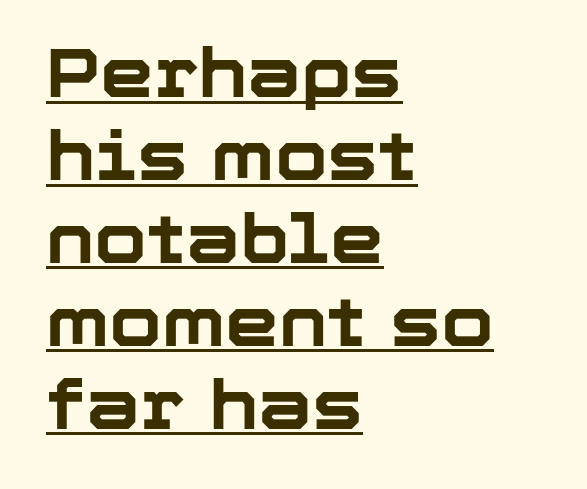
Q: Is the text bold? A: Yes.
Q: Is the text italic (slanted)? A: No, it is upright.
Q: Is the typeface a serif or a sans-serif typeface? A: Sans-serif.
Q: Is the text underlined? A: Yes.
Q: How is the paragraph aligned? A: Left-aligned.
Q: Is the spacing between letters normal or unusually wide? A: Normal.
Q: Width (condensed, normal, or wide)? A: Normal.
Q: Stroke contrast? A: Low.
Q: x-height? A: Medium.
Q: Monospaced? A: No.
